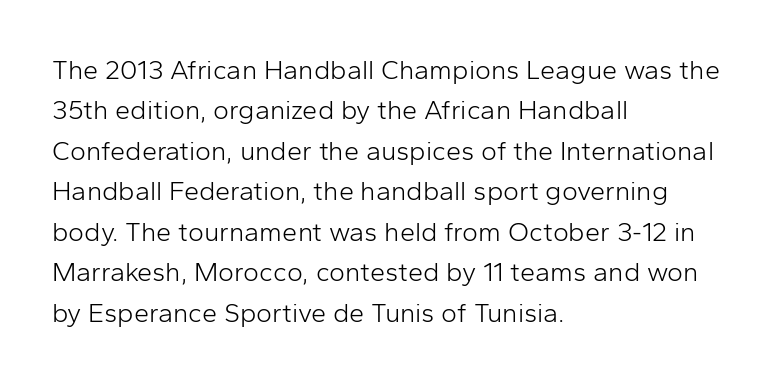
The image shows 27 px text type, upright; set left-aligned, normal line spacing (1.5x), normal letter spacing, not underlined.
